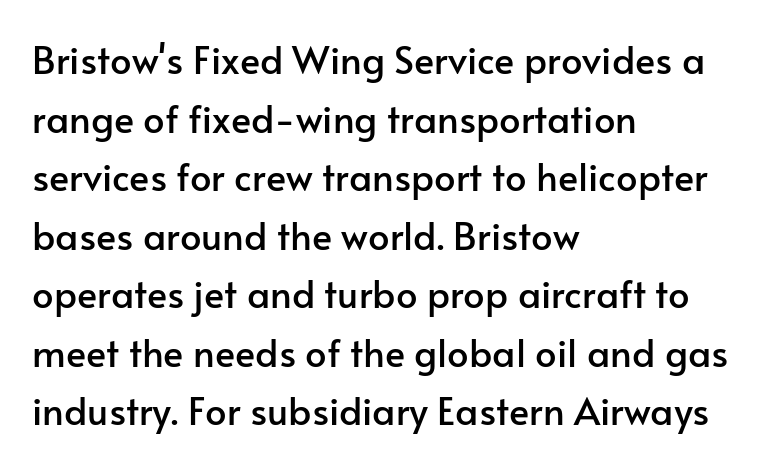
Q: Is the text italic (slanted)? A: No, it is upright.
Q: Is the typeface a serif or a sans-serif typeface? A: Sans-serif.
Q: Is the text underlined? A: No.
Q: How is the paragraph aligned? A: Left-aligned.
Q: Is the spacing between letters normal or unusually wide? A: Normal.
Q: Is the spacing between lines tight, normal or loose? A: Normal.
Q: Width (condensed, normal, or wide)? A: Normal.
Q: Stroke contrast? A: Low.
Q: x-height? A: Small.
Q: Monospaced? A: No.
